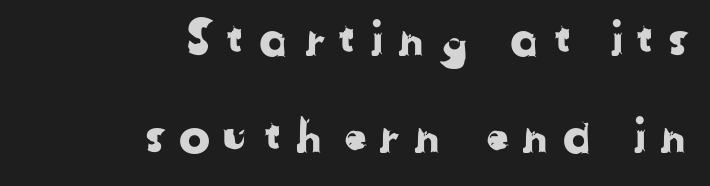
This rendering uses right alignment, leaving the left contour irregular. You could only call the tracking loose — the letters float apart. The designer went with a sans here, leaving each stem footless. The rendering uses a large line-height, opening up the rows. A clean baseline with only descenders dipping below it. Each letter keeps its own natural width here, so spacing adapts to shape.
